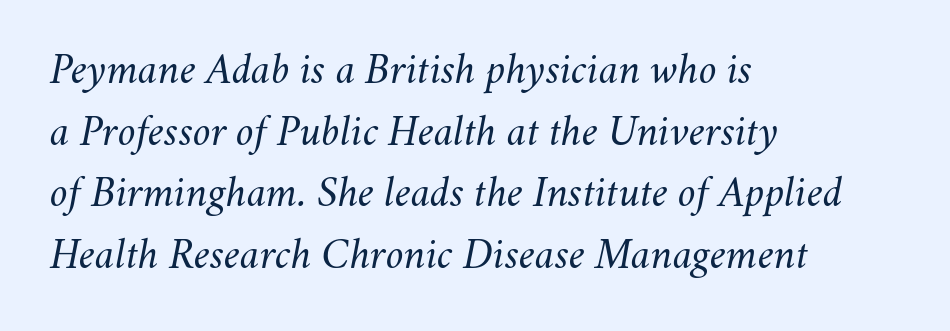
Students, observe: this is what conventionally led text looks like. The passage shown leans; its letterforms are oblique. Looks like regular typesetting: each glyph gets only the width it needs. Underline: absent.
